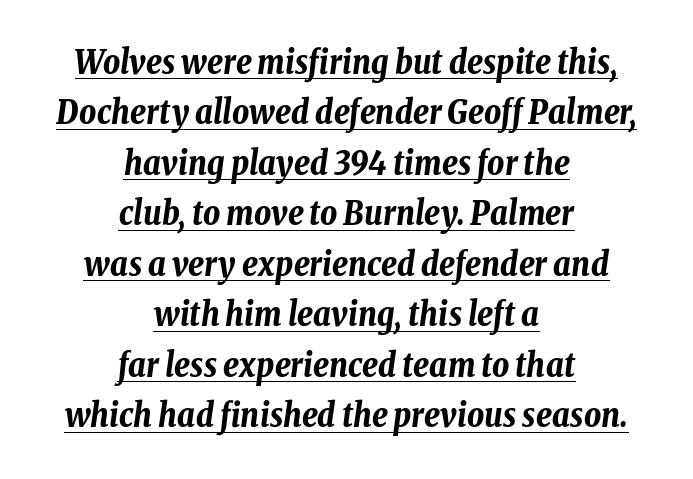
Q: Is the text bold? A: Yes.
Q: Is the text italic (slanted)? A: Yes, it leans right by about 8 degrees.
Q: Is the text underlined? A: Yes.
Q: How is the paragraph aligned? A: Centered.
Q: Is the spacing between letters normal or unusually wide? A: Normal.
Q: Is the spacing between lines tight, normal or loose? A: Normal.
Q: Width (condensed, normal, or wide)? A: Condensed.
Q: Stroke contrast? A: Low.
Q: x-height? A: Medium.
Q: Monospaced? A: No.
